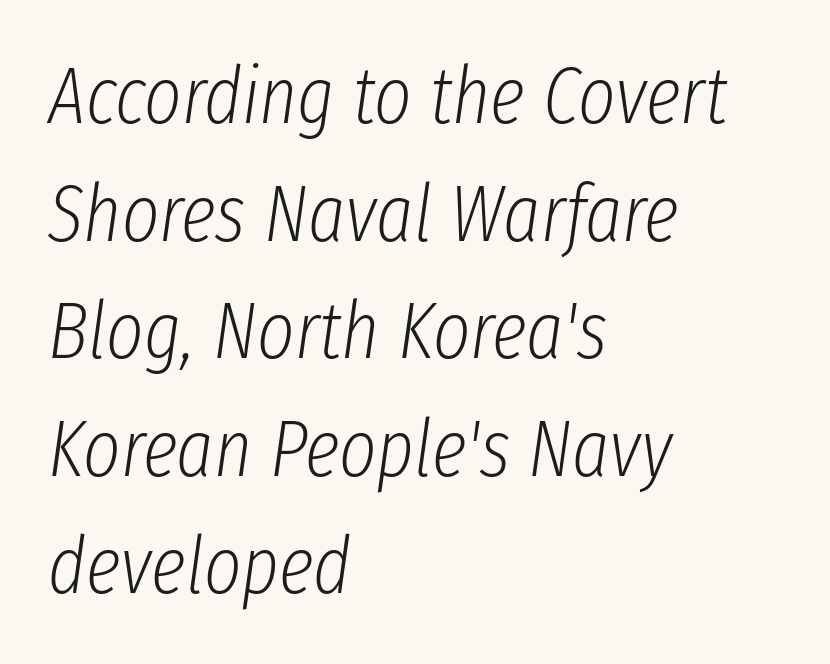
Q: Is the text bold? A: No.
Q: Is the text italic (slanted)? A: Yes, it leans right by about 8 degrees.
Q: Is the text underlined? A: No.
Q: How is the paragraph aligned? A: Left-aligned.
Q: Is the spacing between letters normal or unusually wide? A: Normal.
Q: Is the spacing between lines tight, normal or loose? A: Normal.
Q: Width (condensed, normal, or wide)? A: Condensed.
Q: Stroke contrast? A: Low.
Q: x-height? A: Medium.
Q: Monospaced? A: No.
